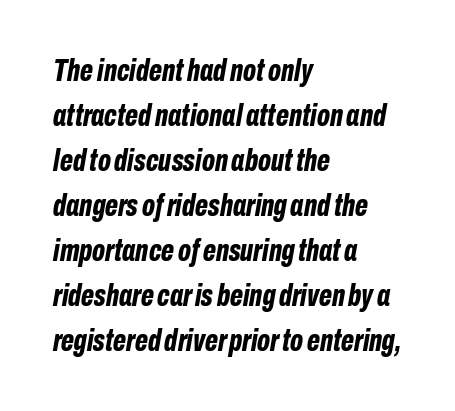
{"italic": "yes", "lean": "right", "slant_degrees": 10, "bold": "yes", "weight": "bold", "width": "condensed", "stroke_contrast": "low", "x_height": "medium", "monospaced": "no", "underline": "no", "align": "left", "line_spacing": "normal", "line_spacing_ratio": 1.45, "letter_spacing": "normal", "letter_spacing_em": 0.0, "glyph_px": 31}
